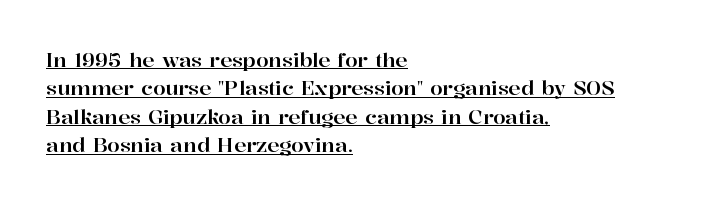
Q: Is the text italic (slanted)? A: No, it is upright.
Q: Is the text underlined? A: Yes.
Q: How is the paragraph aligned? A: Left-aligned.
Q: Is the spacing between letters normal or unusually wide? A: Normal.
Q: Is the spacing between lines tight, normal or loose? A: Normal.
